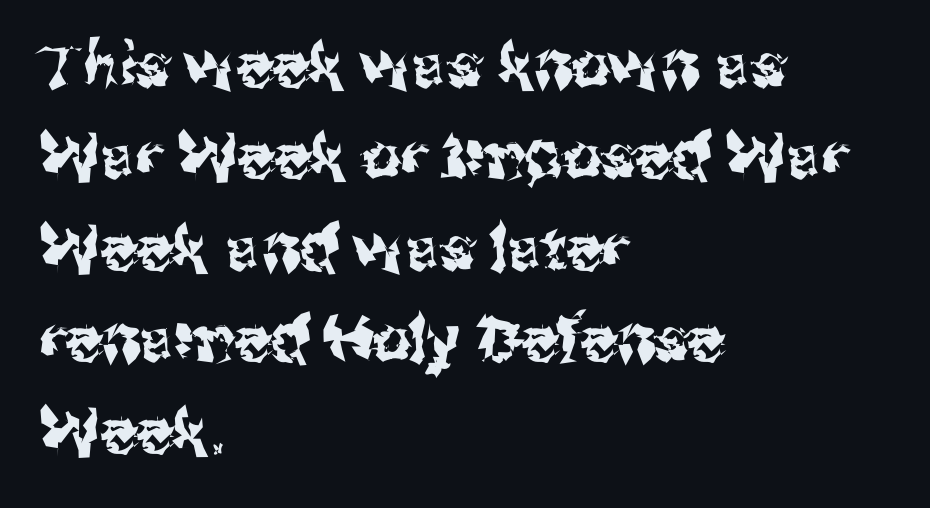
Q: Is the text italic (slanted)? A: No, it is upright.
Q: Is the typeface a serif or a sans-serif typeface? A: Sans-serif.
Q: Is the text underlined? A: No.
Q: How is the paragraph aligned? A: Left-aligned.
Q: Is the spacing between letters normal or unusually wide? A: Normal.
Q: Is the spacing between lines tight, normal or loose? A: Normal.
Q: Width (condensed, normal, or wide)? A: Normal.
Q: Stroke contrast? A: Medium.
Q: x-height? A: Medium.
Q: Monospaced? A: No.
